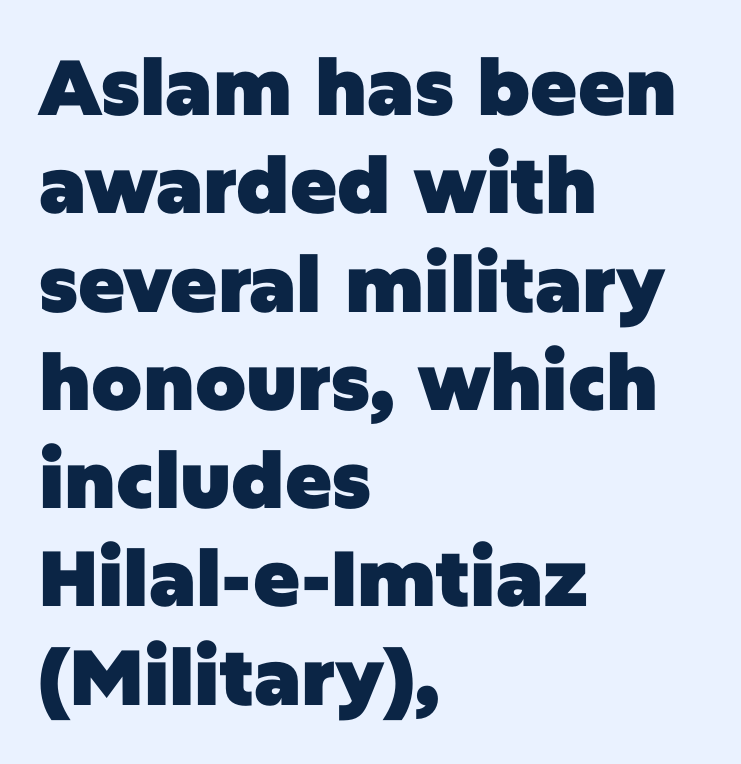
Here the designer chose a conventional face with non-uniform glyph widths. Regular leading. The characters display no serif detailing; their extremities are plain. The passage is arranged the way most books set body copy — flush left. Italic? Not at all — the glyphs are vertical.
